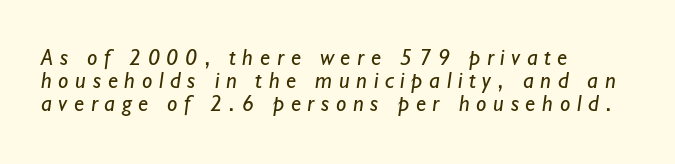
Q: Is the text bold? A: No.
Q: Is the text underlined? A: No.
Q: How is the paragraph aligned? A: Left-aligned.
Q: Is the spacing between letters normal or unusually wide? A: Unusually wide.
Q: Is the spacing between lines tight, normal or loose? A: Tight.
